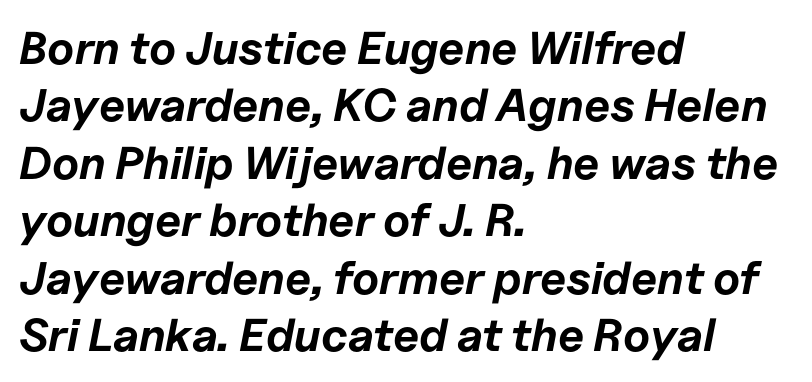
The image shows 46 px bold type, italic (leaning right); set left-aligned, normal line spacing (1.25x), normal letter spacing, not underlined; low stroke contrast and a medium x-height.
